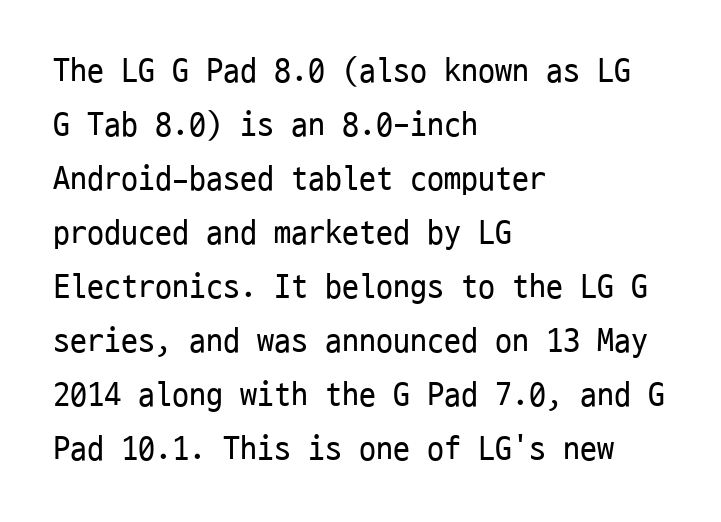
The image shows 34 px regular-weight, condensed sans-serif type, upright, monospaced; set left-aligned, normal line spacing (1.59x), normal letter spacing, not underlined; low stroke contrast and a medium x-height.
